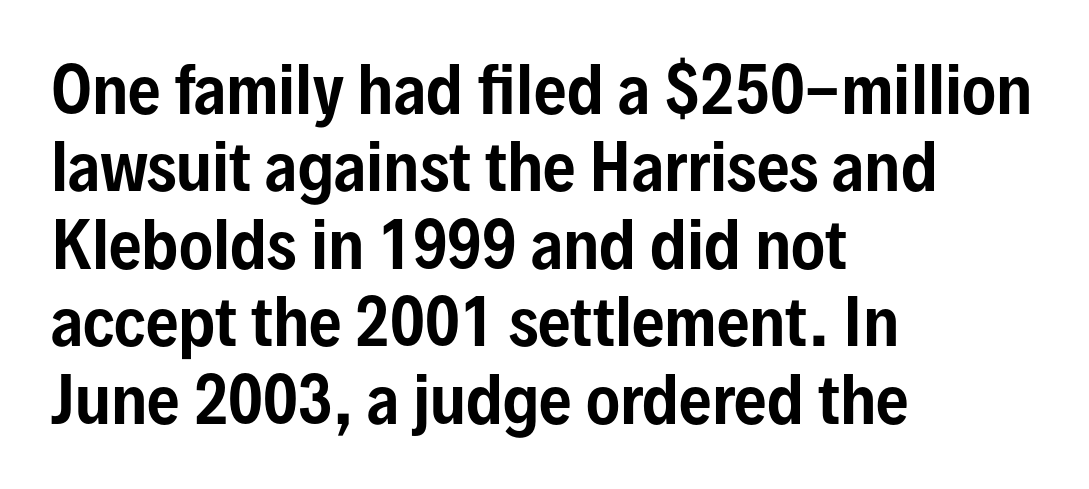
{"serif": "no", "italic": "no", "width": "condensed", "stroke_contrast": "low", "x_height": "medium", "monospaced": "no", "underline": "no", "align": "left", "line_spacing_ratio": 1.21, "letter_spacing": "normal", "letter_spacing_em": 0.0, "glyph_px": 64}
